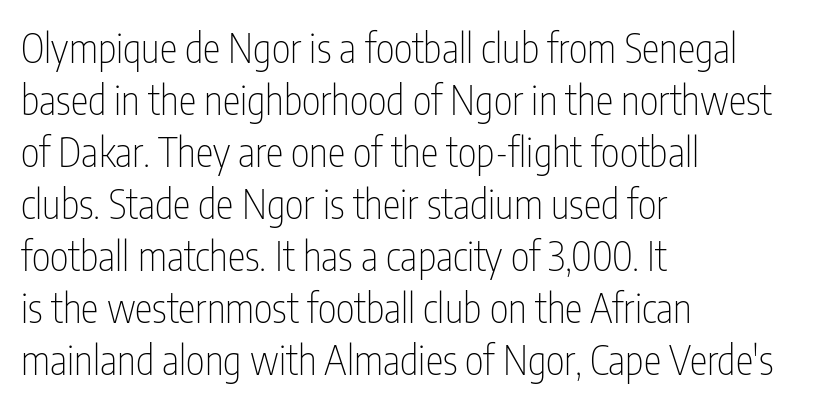
The image shows 40 px thin, condensed sans-serif type, upright; set left-aligned, normal line spacing (1.3x), normal letter spacing, not underlined; low stroke contrast and a medium x-height.
